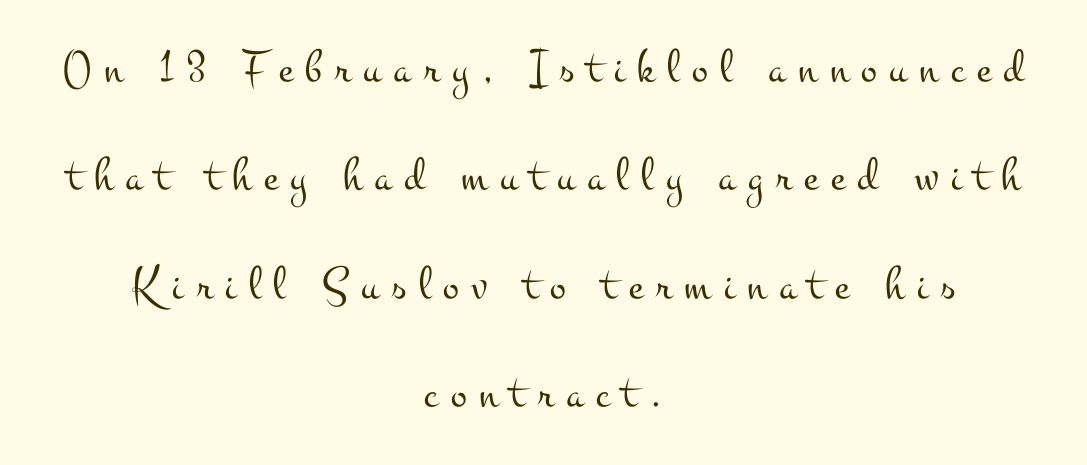
Q: Is the text bold? A: No.
Q: Is the text italic (slanted)? A: Yes.
Q: Is the typeface a serif or a sans-serif typeface? A: Serif.
Q: Is the text underlined? A: No.
Q: How is the paragraph aligned? A: Centered.
Q: Is the spacing between letters normal or unusually wide? A: Unusually wide.
Q: Is the spacing between lines tight, normal or loose? A: Loose.
Q: Width (condensed, normal, or wide)? A: Wide.
Q: Stroke contrast? A: Medium.
Q: x-height? A: Small.
Q: Monospaced? A: No.
